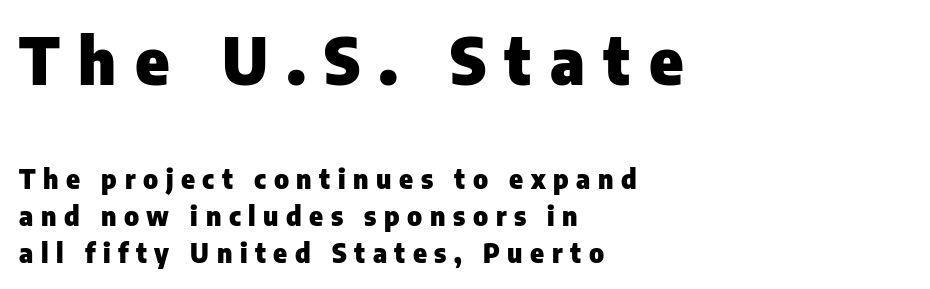
Q: Is the text bold? A: Yes.
Q: Is the text italic (slanted)? A: No, it is upright.
Q: Is the typeface a serif or a sans-serif typeface? A: Sans-serif.
Q: Is the text underlined? A: No.
Q: How is the paragraph aligned? A: Left-aligned.
Q: Is the spacing between letters normal or unusually wide? A: Unusually wide.
Q: Is the spacing between lines tight, normal or loose? A: Normal.
Q: Which block of text is set in a larger size, the first (top) or the second (bottom)? A: The first (top) one.
Q: Width (condensed, normal, or wide)? A: Normal.
Q: Stroke contrast? A: Low.
Q: x-height? A: Medium.
Q: Monospaced? A: No.
